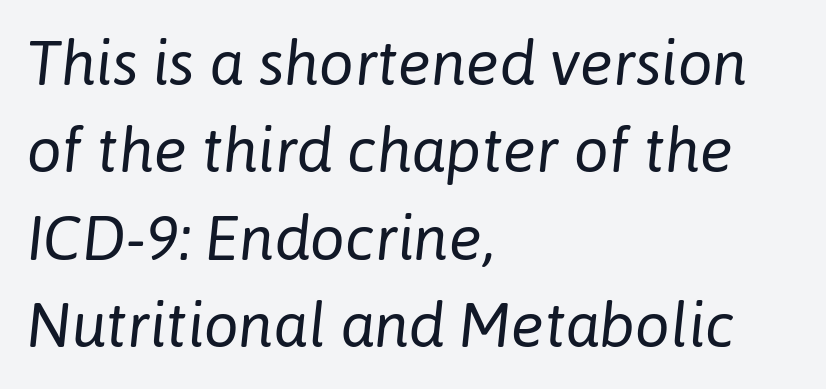
The image shows 62 px regular-weight type, italic (leaning right); set left-aligned, normal line spacing (1.41x), normal letter spacing, not underlined; low stroke contrast and a medium x-height.
